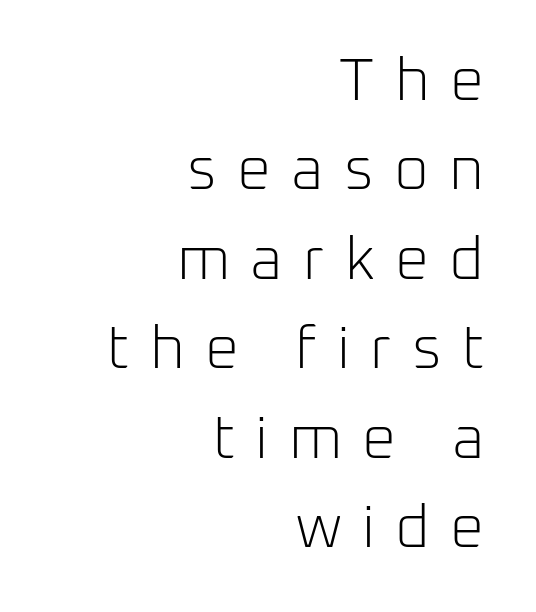
The image shows 60 px light sans-serif type, upright; set right-aligned, normal line spacing (1.49x), unusually wide letter spacing (+0.34 em), not underlined; low stroke contrast and a medium x-height.
